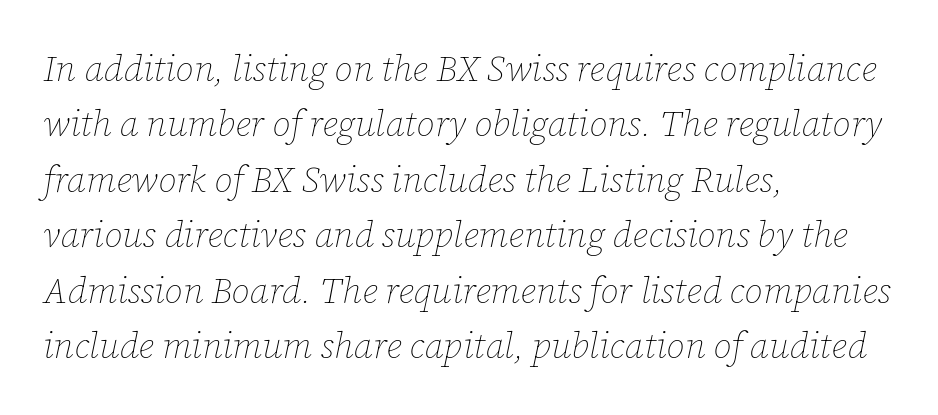
The image shows 36 px thin type, italic (leaning right); set left-aligned, normal line spacing (1.54x), normal letter spacing, not underlined; low stroke contrast and a medium x-height.
